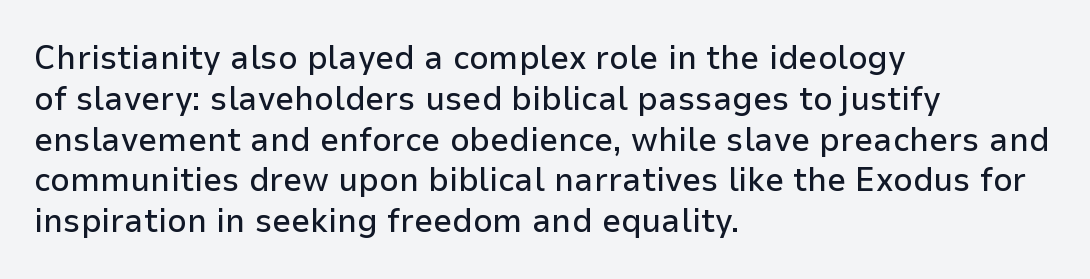
Q: Is the text italic (slanted)? A: No, it is upright.
Q: Is the typeface a serif or a sans-serif typeface? A: Sans-serif.
Q: Is the text underlined? A: No.
Q: How is the paragraph aligned? A: Left-aligned.
Q: Is the spacing between letters normal or unusually wide? A: Normal.
Q: Width (condensed, normal, or wide)? A: Normal.
Q: Stroke contrast? A: Low.
Q: x-height? A: Medium.
Q: Monospaced? A: No.
